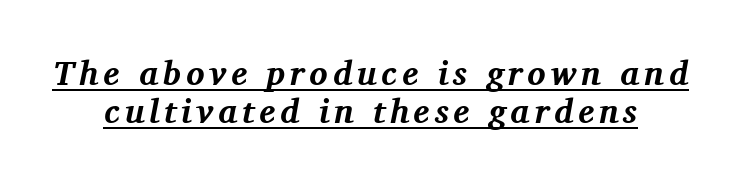
If you measured baseline to baseline, you'd find a short distance. Each letter's strokes conclude with small projecting serifs. A typographer would call this underscored text. Compared with an ordinary text face, these strokes are far heavier — a full bold.
